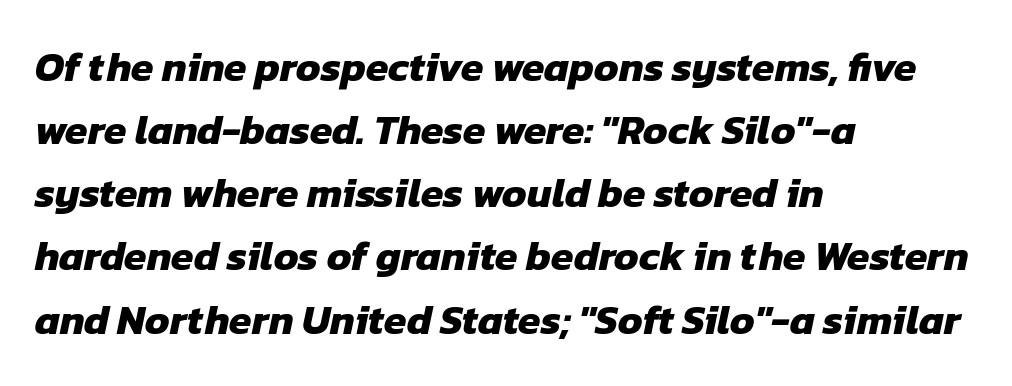
The image shows 41 px heavy sans-serif type; set left-aligned, normal line spacing (1.54x), normal letter spacing, not underlined; low stroke contrast and a medium x-height.
